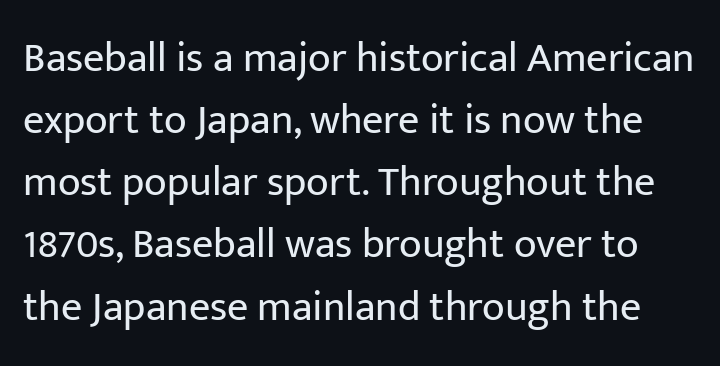
Ascenders rise straight up at ninety degrees. A clean baseline with only descenders dipping below it. Letters have the restrained weight of plain body copy at most. Interline gaps are of average width in this sample. Grotesque or geometric, the face here clearly has no serifs. The letters advance in unequal steps, a hallmark of proportional type.
